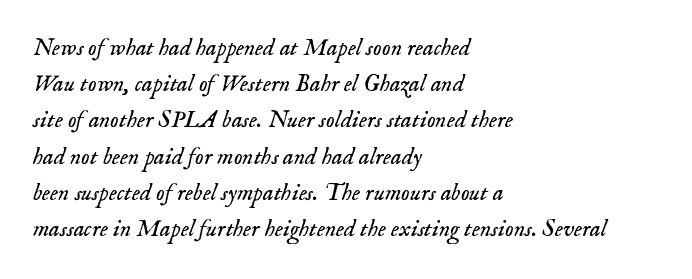
Q: Is the text bold? A: No.
Q: Is the text italic (slanted)? A: Yes, it leans right by about 18 degrees.
Q: Is the text underlined? A: No.
Q: How is the paragraph aligned? A: Left-aligned.
Q: Is the spacing between letters normal or unusually wide? A: Normal.
Q: Is the spacing between lines tight, normal or loose? A: Normal.
